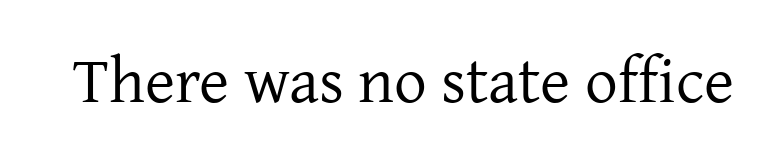
{"serif": "yes", "italic": "no", "bold": "no", "weight": "regular", "width": "normal", "stroke_contrast": "low", "x_height": "medium", "monospaced": "no", "underline": "no", "letter_spacing": "normal", "letter_spacing_em": 0.0, "glyph_px": 65}
